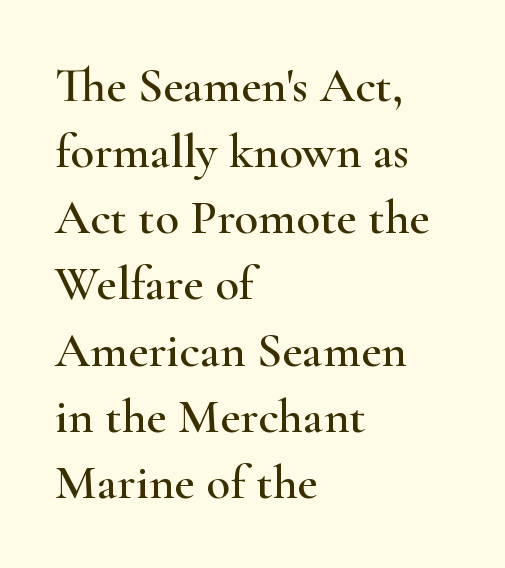
Q: Is the text italic (slanted)? A: No, it is upright.
Q: Is the typeface a serif or a sans-serif typeface? A: Serif.
Q: Is the text underlined? A: No.
Q: How is the paragraph aligned? A: Left-aligned.
Q: Is the spacing between letters normal or unusually wide? A: Normal.
Q: Is the spacing between lines tight, normal or loose? A: Normal.
Q: Width (condensed, normal, or wide)? A: Wide.
Q: Stroke contrast? A: High.
Q: x-height? A: Small.
Q: Monospaced? A: No.
